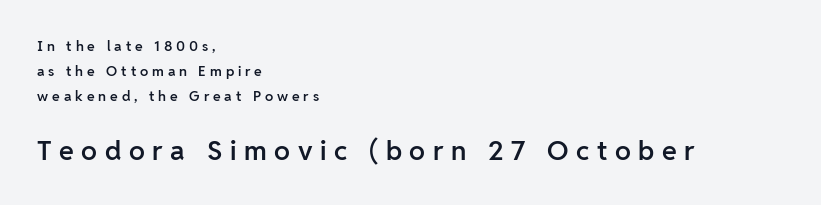
The image shows 27 px text type, upright; set left-aligned, line spacing 1.8x, unusually wide letter spacing (+0.28 em), not underlined; the second (bottom) block is 1.93x larger.
